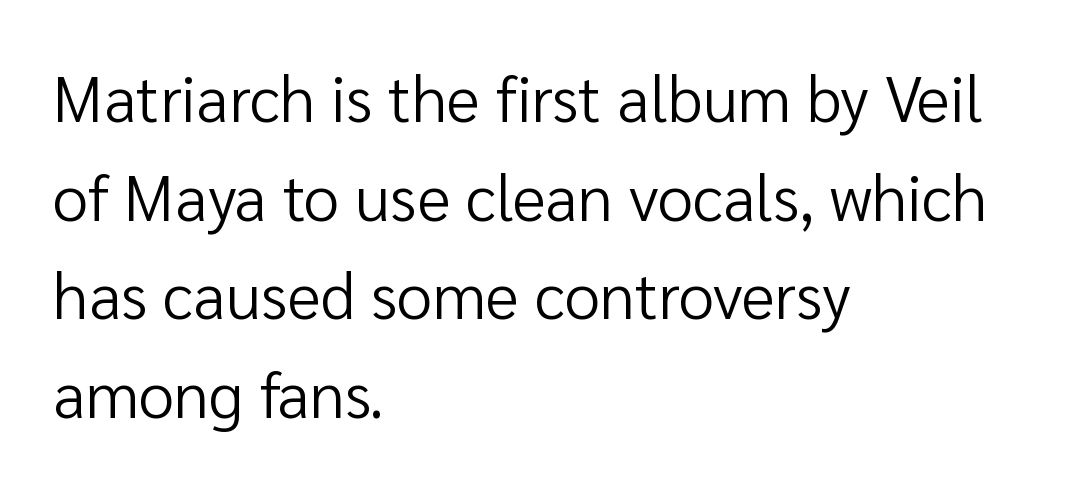
Q: Is the text bold? A: No.
Q: Is the text italic (slanted)? A: No, it is upright.
Q: Is the typeface a serif or a sans-serif typeface? A: Sans-serif.
Q: Is the text underlined? A: No.
Q: How is the paragraph aligned? A: Left-aligned.
Q: Is the spacing between letters normal or unusually wide? A: Normal.
Q: Is the spacing between lines tight, normal or loose? A: Normal.
Q: Width (condensed, normal, or wide)? A: Normal.
Q: Stroke contrast? A: Low.
Q: x-height? A: Medium.
Q: Monospaced? A: No.
